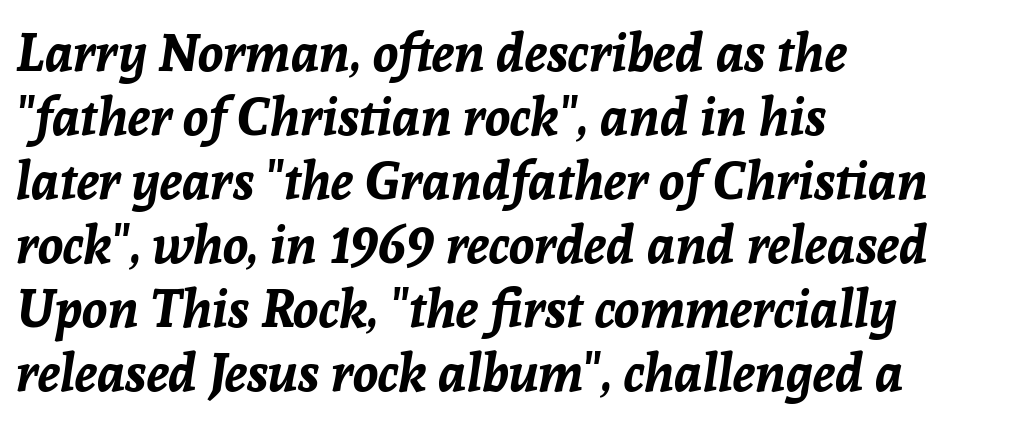
The image shows 52 px bold type, italic (leaning right); set left-aligned, line spacing 1.23x, normal letter spacing, not underlined; low stroke contrast and a medium x-height.
